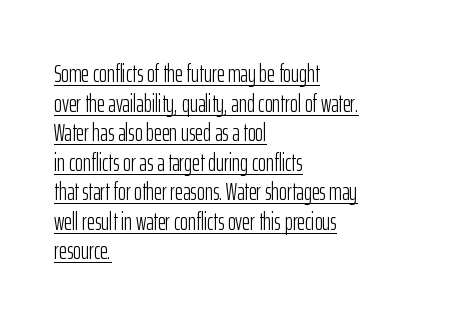
The rag falls on the right side of this text block. The face used here appears with an underline applied. The typesetting does not lean heavy: it is not bold. The letters stand straight up with perfectly vertical stems. Tracking here is standard; glyphs follow each other at the usual distance.
